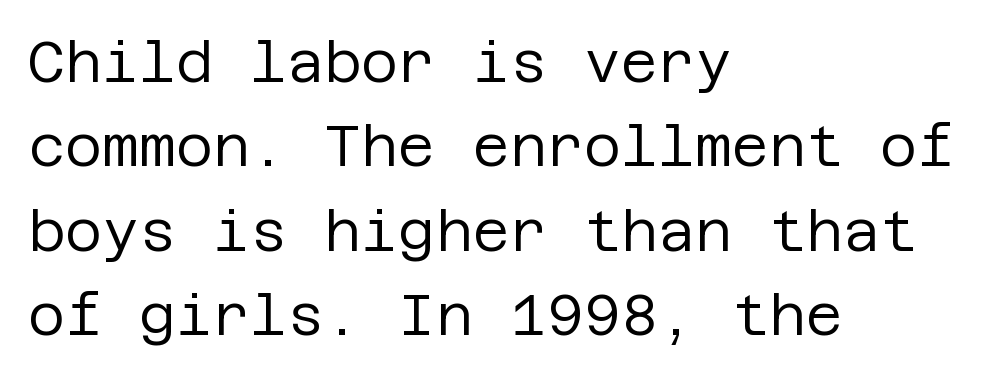
The image shows 57 px regular-weight sans-serif type, upright; set left-aligned, normal line spacing (1.48x), normal letter spacing, not underlined; low stroke contrast and a large x-height.
